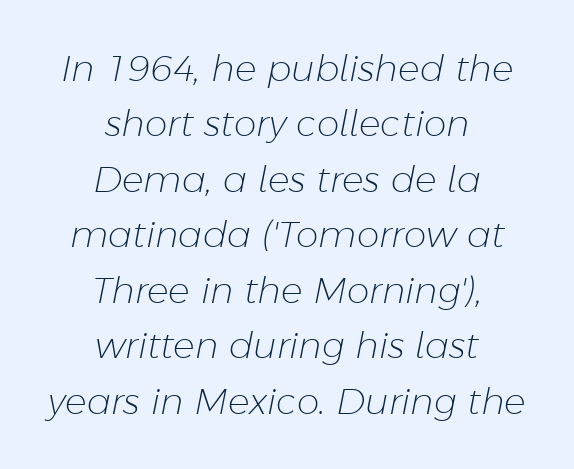
The image shows 36 px light type, italic (leaning right); set centered, normal line spacing (1.54x), normal letter spacing, not underlined; low stroke contrast and a medium x-height.
